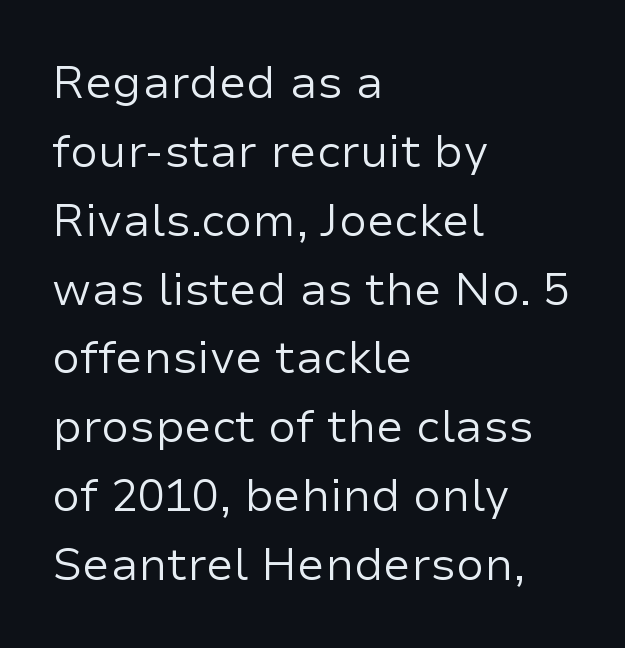
{"serif": "no", "italic": "no", "bold": "no", "weight": "regular", "width": "normal", "stroke_contrast": "low", "x_height": "medium", "monospaced": "no", "underline": "no", "align": "left", "line_spacing": "normal", "line_spacing_ratio": 1.53, "letter_spacing": "normal", "letter_spacing_em": 0.0, "glyph_px": 45}
